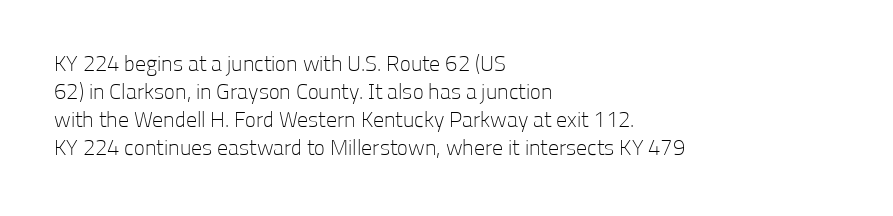
Q: Is the text bold? A: No.
Q: Is the text italic (slanted)? A: No, it is upright.
Q: Is the text underlined? A: No.
Q: How is the paragraph aligned? A: Left-aligned.
Q: Is the spacing between letters normal or unusually wide? A: Normal.
Q: Is the spacing between lines tight, normal or loose? A: Normal.
